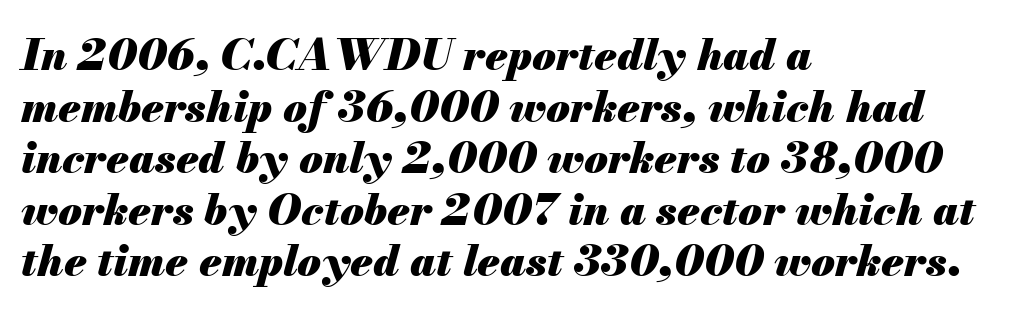
{"italic": "yes", "lean": "right", "slant_degrees": 13, "bold": "yes", "weight": "heavy", "width": "normal", "stroke_contrast": "medium", "x_height": "small", "monospaced": "no", "underline": "no", "align": "left", "line_spacing_ratio": 1.2, "letter_spacing": "normal", "letter_spacing_em": 0.0, "glyph_px": 43}
